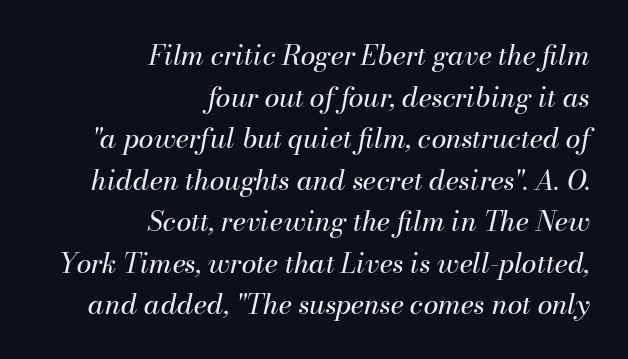
One-word summary of the alignment: right. Style check: oblique. On a weight scale, this lands at 450 or below. Baseline-to-baseline distance is the conventional proportion of letter height. Tracking value appears to be zero — textbook default spacing. Has an underline been added? It has not.
